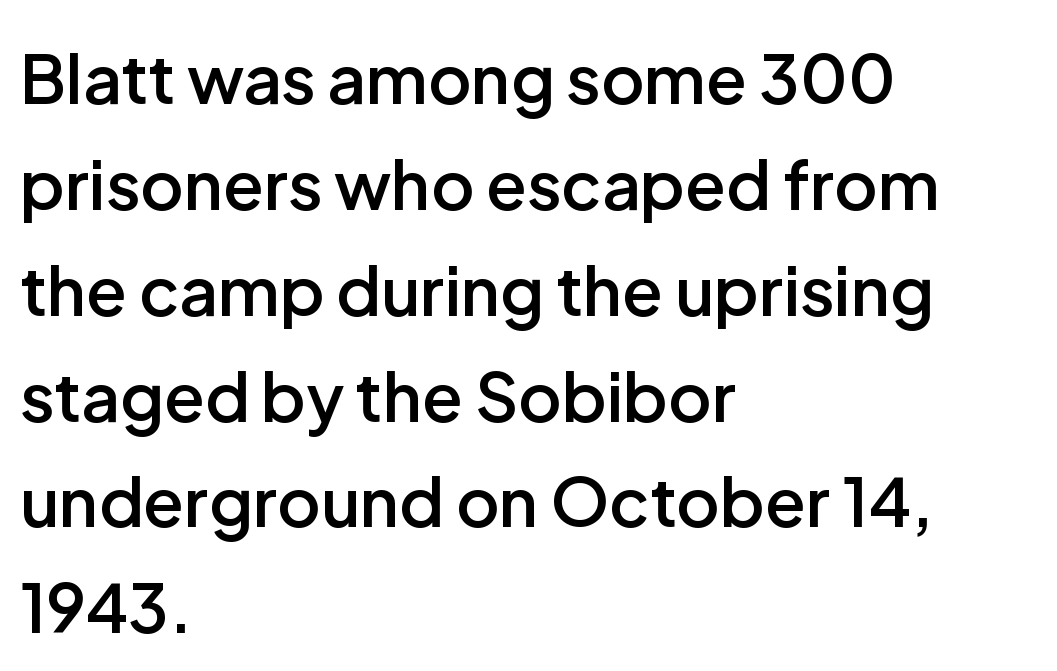
Q: Is the text bold? A: Semi-bold.
Q: Is the text italic (slanted)? A: No, it is upright.
Q: Is the typeface a serif or a sans-serif typeface? A: Sans-serif.
Q: Is the text underlined? A: No.
Q: How is the paragraph aligned? A: Left-aligned.
Q: Is the spacing between letters normal or unusually wide? A: Normal.
Q: Is the spacing between lines tight, normal or loose? A: Normal.
Q: Width (condensed, normal, or wide)? A: Normal.
Q: Stroke contrast? A: Low.
Q: x-height? A: Medium.
Q: Monospaced? A: No.
